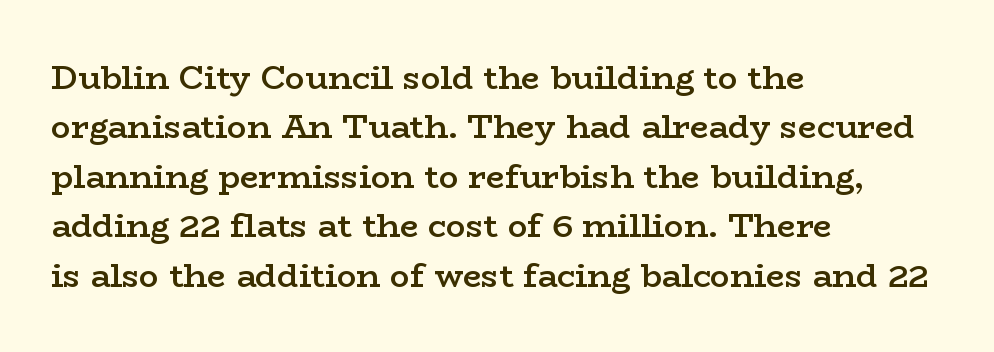
Q: Is the text bold? A: Semi-bold.
Q: Is the text italic (slanted)? A: No, it is upright.
Q: Is the typeface a serif or a sans-serif typeface? A: Serif.
Q: Is the text underlined? A: No.
Q: How is the paragraph aligned? A: Left-aligned.
Q: Is the spacing between letters normal or unusually wide? A: Normal.
Q: Is the spacing between lines tight, normal or loose? A: Normal.
Q: Width (condensed, normal, or wide)? A: Wide.
Q: Stroke contrast? A: Low.
Q: x-height? A: Medium.
Q: Monospaced? A: No.
